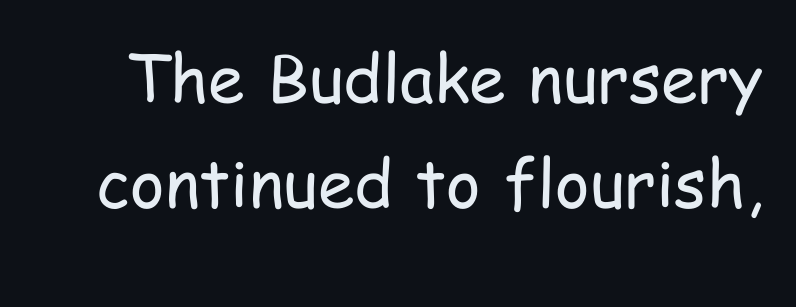
Q: Is the text bold? A: No.
Q: Is the text italic (slanted)? A: No, it is upright.
Q: Is the typeface a serif or a sans-serif typeface? A: Sans-serif.
Q: Is the text underlined? A: No.
Q: Is the spacing between letters normal or unusually wide? A: Normal.
Q: Is the spacing between lines tight, normal or loose? A: Normal.
Q: Width (condensed, normal, or wide)? A: Condensed.
Q: Stroke contrast? A: Low.
Q: x-height? A: Medium.
Q: Monospaced? A: No.
